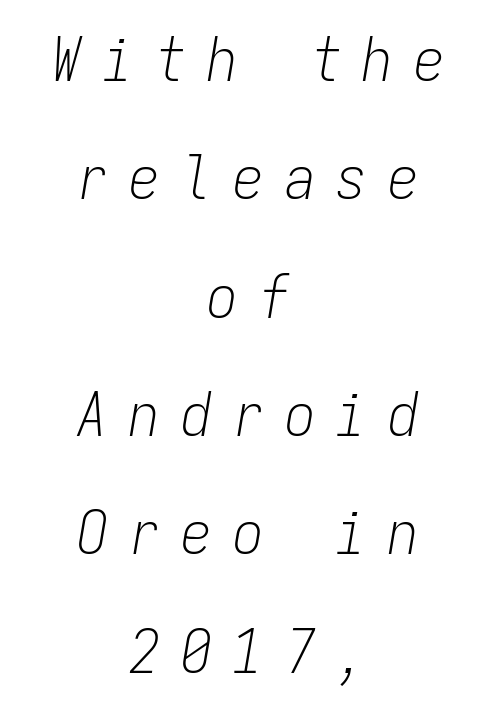
Q: Is the text bold? A: No.
Q: Is the text italic (slanted)? A: Yes, it leans right by about 9 degrees.
Q: Is the text underlined? A: No.
Q: How is the paragraph aligned? A: Centered.
Q: Is the spacing between letters normal or unusually wide? A: Unusually wide.
Q: Is the spacing between lines tight, normal or loose? A: Loose.
Q: Width (condensed, normal, or wide)? A: Condensed.
Q: Stroke contrast? A: Low.
Q: x-height? A: Medium.
Q: Monospaced? A: Yes.
